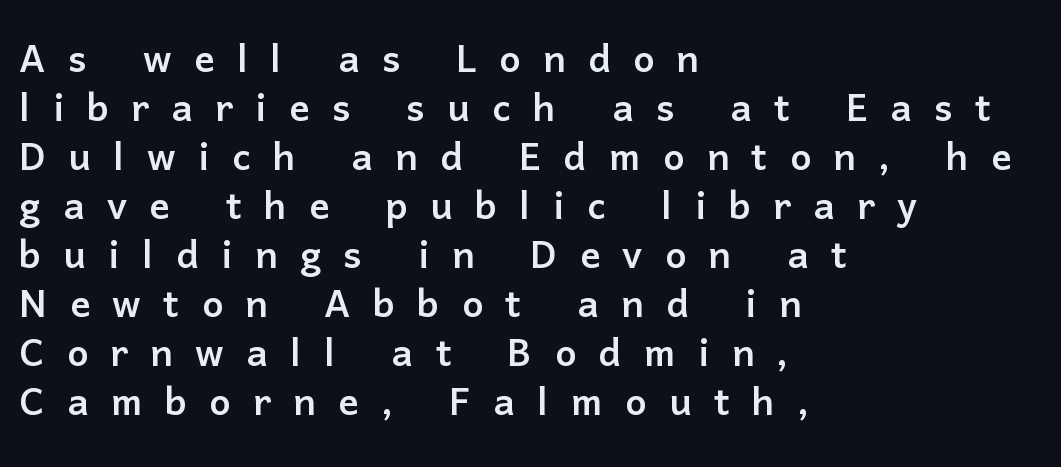
Q: Is the text italic (slanted)? A: No, it is upright.
Q: Is the typeface a serif or a sans-serif typeface? A: Sans-serif.
Q: Is the text underlined? A: No.
Q: How is the paragraph aligned? A: Left-aligned.
Q: Is the spacing between letters normal or unusually wide? A: Unusually wide.
Q: Is the spacing between lines tight, normal or loose? A: Tight.
Q: Width (condensed, normal, or wide)? A: Normal.
Q: Stroke contrast? A: Low.
Q: x-height? A: Medium.
Q: Monospaced? A: No.
